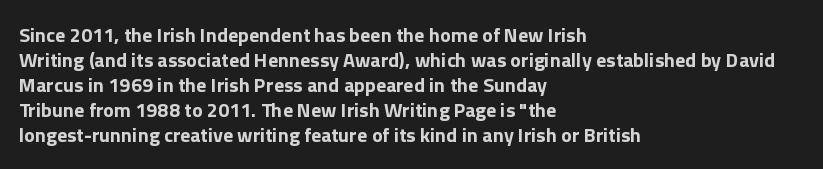
{"italic": "no", "bold": "yes", "underline": "no", "align": "left", "line_spacing": "normal", "line_spacing_ratio": 1.25, "letter_spacing": "normal", "letter_spacing_em": 0.0, "glyph_px": 20}
